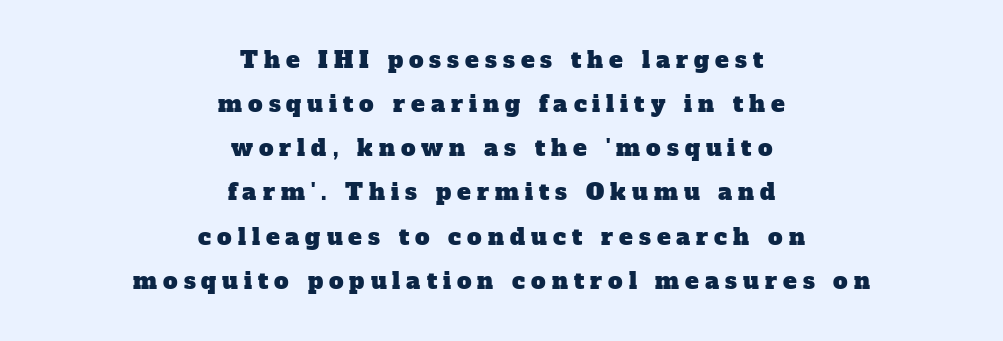
{"underline": "no", "align": "center", "line_spacing": "loose", "line_spacing_ratio": 1.92, "letter_spacing": "wide", "letter_spacing_em": 0.26, "glyph_px": 23}
